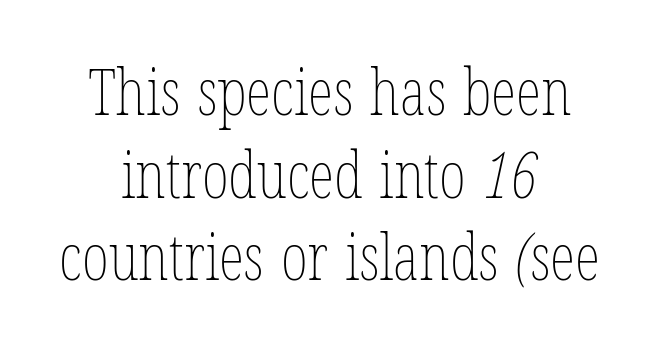
{"bold": "no", "weight": "thin", "width": "condensed", "stroke_contrast": "low", "x_height": "medium", "monospaced": "no", "underline": "no", "align": "center", "line_spacing": "normal", "line_spacing_ratio": 1.27, "letter_spacing": "normal", "letter_spacing_em": 0.0, "glyph_px": 65}
